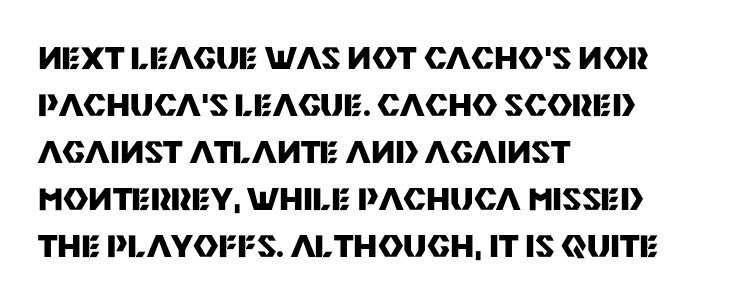
The image shows 31 px heavy sans-serif type, upright; set left-aligned, normal line spacing (1.52x), normal letter spacing, not underlined; medium stroke contrast and a large x-height.
